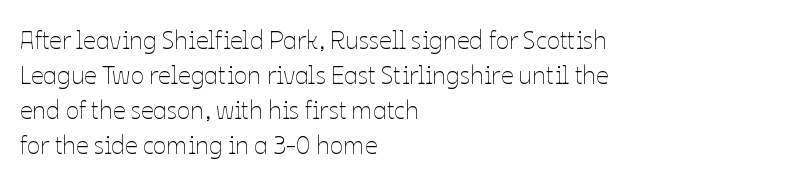
Q: Is the text bold? A: No.
Q: Is the text italic (slanted)? A: No, it is upright.
Q: Is the text underlined? A: No.
Q: How is the paragraph aligned? A: Left-aligned.
Q: Is the spacing between letters normal or unusually wide? A: Normal.
Q: Is the spacing between lines tight, normal or loose? A: Normal.
